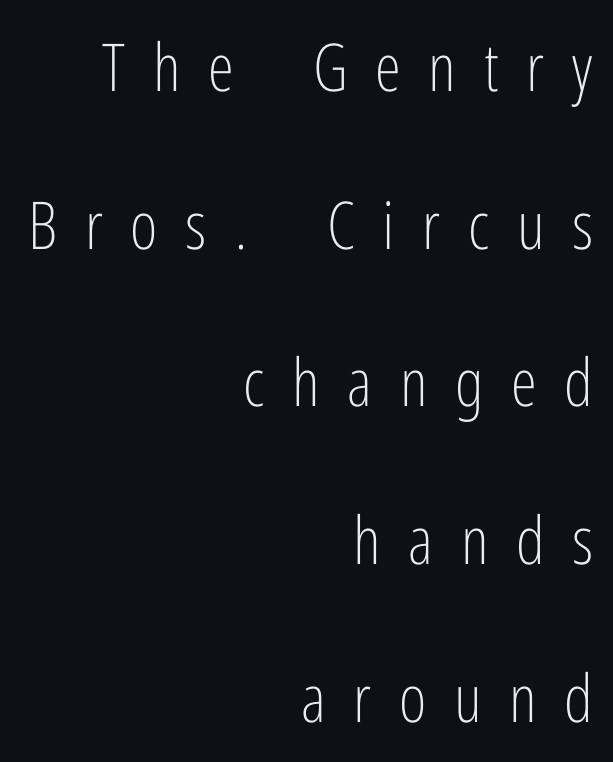
{"serif": "no", "italic": "no", "bold": "no", "weight": "light", "width": "condensed", "stroke_contrast": "low", "x_height": "medium", "monospaced": "no", "underline": "no", "align": "right", "line_spacing": "loose", "line_spacing_ratio": 2.39, "letter_spacing": "wide", "letter_spacing_em": 0.42, "glyph_px": 66}
